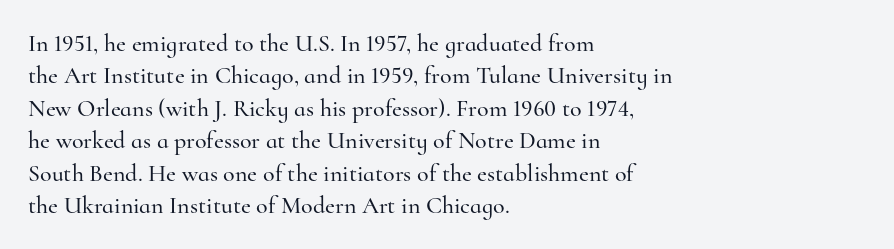
Q: Is the text italic (slanted)? A: No, it is upright.
Q: Is the text underlined? A: No.
Q: How is the paragraph aligned? A: Left-aligned.
Q: Is the spacing between letters normal or unusually wide? A: Normal.
Q: Is the spacing between lines tight, normal or loose? A: Normal.
